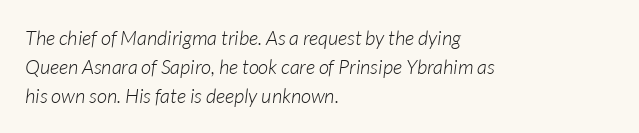
{"italic": "yes", "lean": "right", "slant_degrees": 7, "bold": "no", "underline": "no", "align": "left", "line_spacing": "normal", "line_spacing_ratio": 1.45, "letter_spacing": "normal", "letter_spacing_em": 0.0, "glyph_px": 20}
